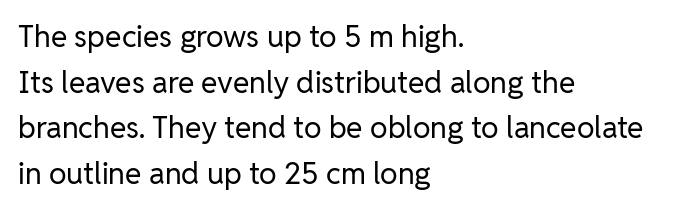
{"serif": "no", "italic": "no", "bold": "no", "weight": "regular", "width": "normal", "stroke_contrast": "low", "x_height": "medium", "monospaced": "no", "underline": "no", "align": "left", "line_spacing": "normal", "line_spacing_ratio": 1.52, "letter_spacing": "normal", "letter_spacing_em": 0.0, "glyph_px": 30}
